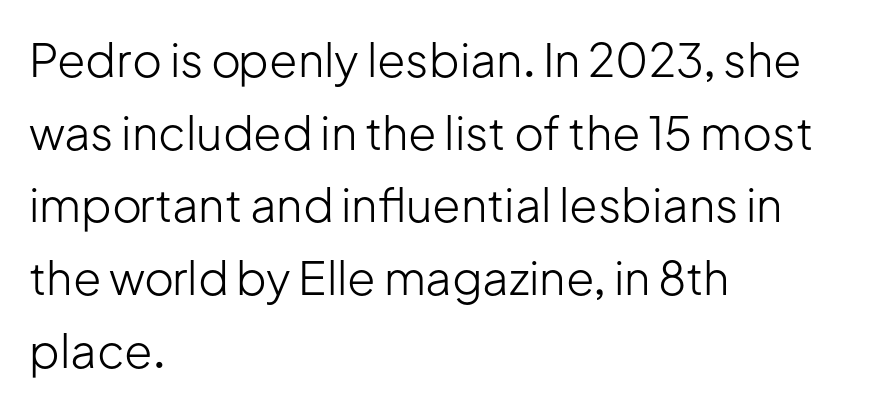
{"serif": "no", "italic": "no", "bold": "no", "weight": "light", "width": "normal", "stroke_contrast": "low", "x_height": "medium", "monospaced": "no", "underline": "no", "align": "left", "line_spacing": "normal", "line_spacing_ratio": 1.58, "letter_spacing": "normal", "letter_spacing_em": 0.0, "glyph_px": 46}
